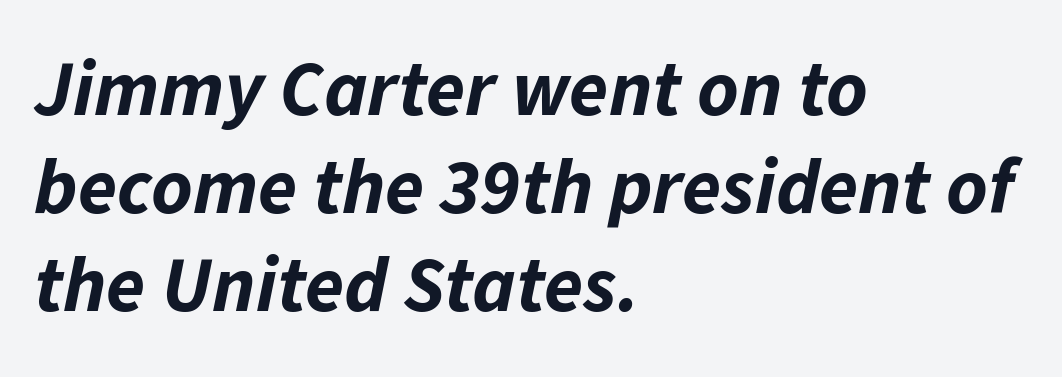
The image shows 79 px bold type, italic (leaning right); set left-aligned, line spacing 1.24x, normal letter spacing, not underlined; low stroke contrast and a medium x-height.
